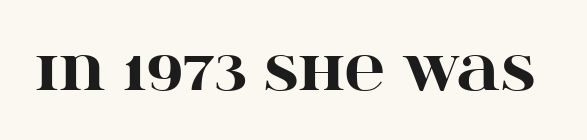
The image shows 55 px heavy, wide serif type, upright; set normal letter spacing, not underlined; high stroke contrast and a large x-height.
